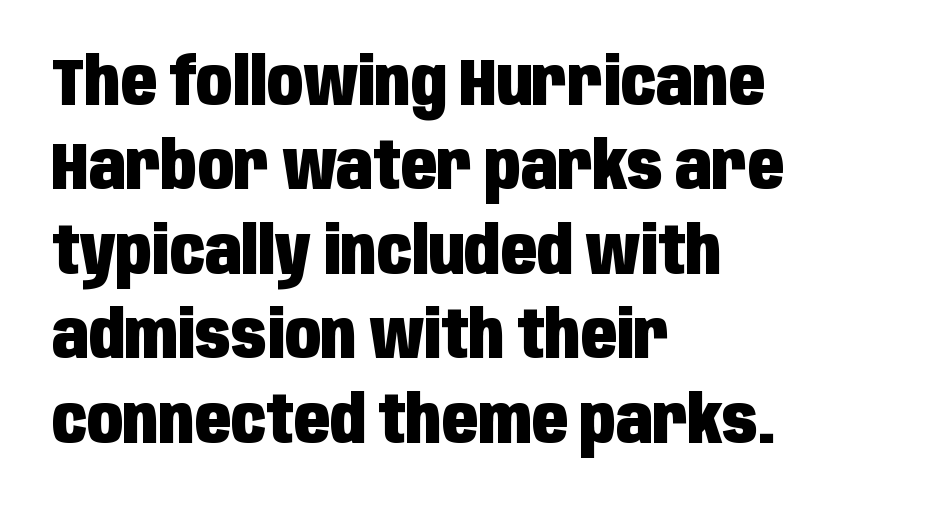
Notice how thick the strokes are: this is what a full bold looks like. Horizontally, the lines are justified to the leading edge only. The passage shown is not underscored anywhere. How would I describe the line gaps? Plain and ordinary.
